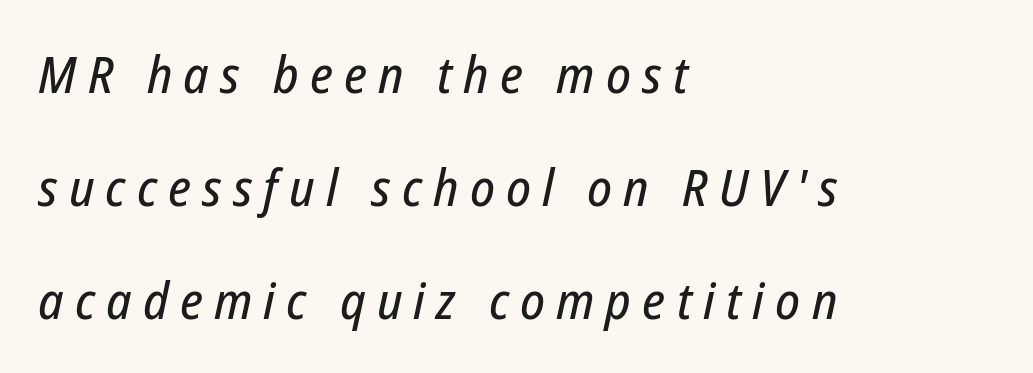
Q: Is the text italic (slanted)? A: Yes, it leans right by about 12 degrees.
Q: Is the text underlined? A: No.
Q: How is the paragraph aligned? A: Left-aligned.
Q: Is the spacing between letters normal or unusually wide? A: Unusually wide.
Q: Is the spacing between lines tight, normal or loose? A: Loose.
Q: Width (condensed, normal, or wide)? A: Condensed.
Q: Stroke contrast? A: Low.
Q: x-height? A: Medium.
Q: Monospaced? A: No.
